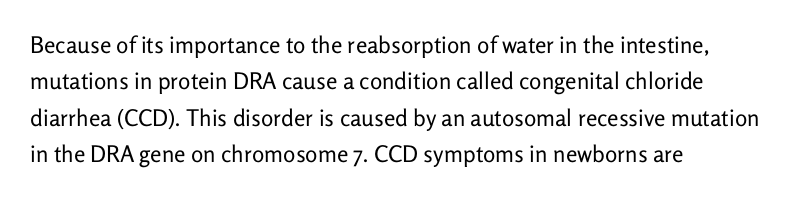
Q: Is the text bold? A: No.
Q: Is the text italic (slanted)? A: No, it is upright.
Q: Is the text underlined? A: No.
Q: How is the paragraph aligned? A: Left-aligned.
Q: Is the spacing between letters normal or unusually wide? A: Normal.
Q: Is the spacing between lines tight, normal or loose? A: Normal.
